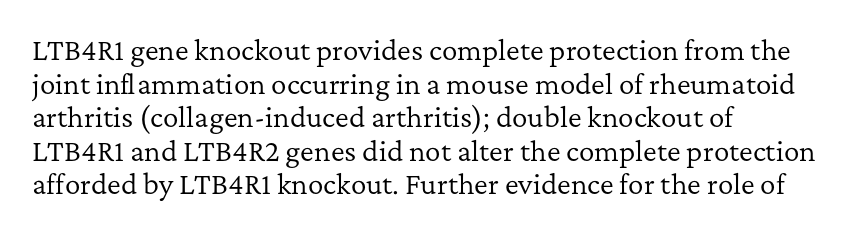
Q: Is the text bold? A: No.
Q: Is the text italic (slanted)? A: No, it is upright.
Q: Is the text underlined? A: No.
Q: How is the paragraph aligned? A: Left-aligned.
Q: Is the spacing between letters normal or unusually wide? A: Normal.
Q: Is the spacing between lines tight, normal or loose? A: Normal.
